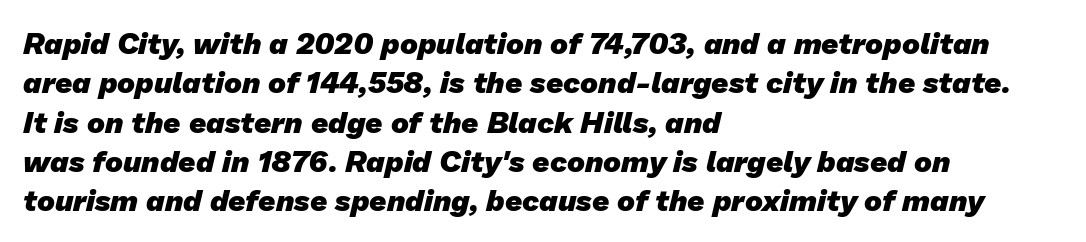
{"serif": "no", "bold": "yes", "weight": "heavy", "width": "normal", "stroke_contrast": "low", "x_height": "medium", "monospaced": "no", "underline": "no", "align": "left", "line_spacing": "normal", "line_spacing_ratio": 1.31, "letter_spacing": "normal", "letter_spacing_em": 0.0, "glyph_px": 30}
